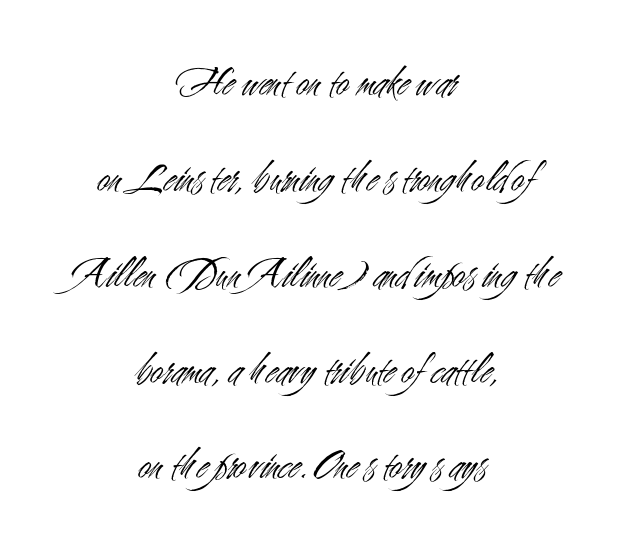
The image shows 45 px light, condensed sans-serif type; set centered, loose line spacing (2.13x), normal letter spacing, not underlined; medium stroke contrast and a small x-height.
